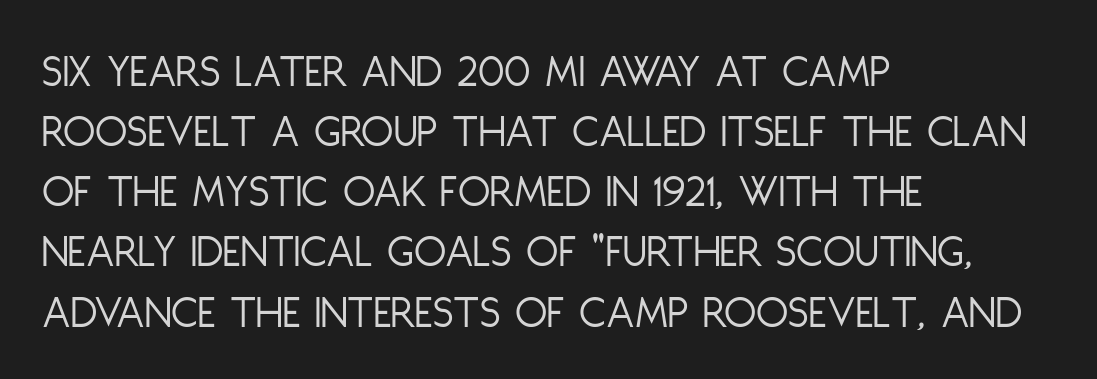
The image shows 47 px light, condensed sans-serif type, upright; set left-aligned, normal line spacing (1.28x), normal letter spacing, not underlined; low stroke contrast and a large x-height.
